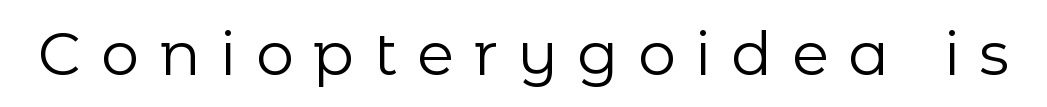
The image shows 60 px regular-weight sans-serif type, upright; set unusually wide letter spacing (+0.33 em), not underlined; low stroke contrast and a medium x-height.
